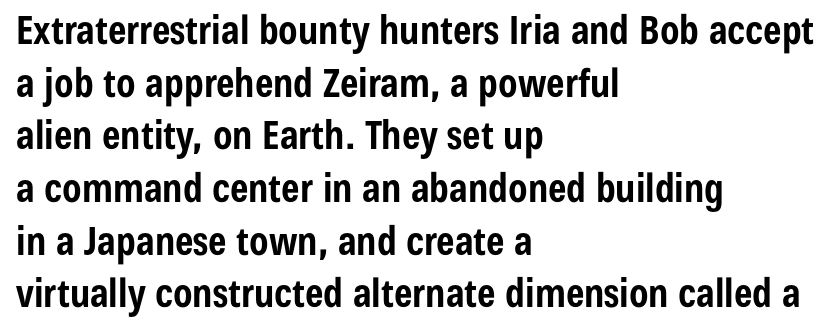
{"serif": "no", "italic": "no", "bold": "yes", "weight": "bold", "width": "condensed", "stroke_contrast": "low", "x_height": "medium", "monospaced": "no", "underline": "no", "align": "left", "line_spacing": "normal", "line_spacing_ratio": 1.35, "letter_spacing": "normal", "letter_spacing_em": 0.0, "glyph_px": 39}
